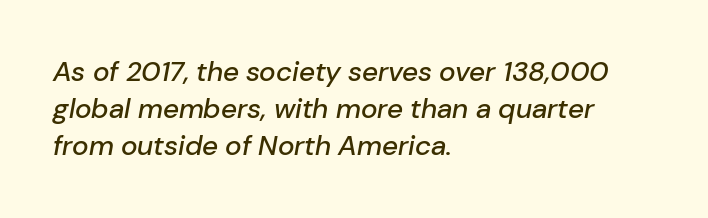
Q: Is the text italic (slanted)? A: Yes, it leans right by about 10 degrees.
Q: Is the text underlined? A: No.
Q: How is the paragraph aligned? A: Left-aligned.
Q: Is the spacing between letters normal or unusually wide? A: Normal.
Q: Is the spacing between lines tight, normal or loose? A: Normal.
Q: Width (condensed, normal, or wide)? A: Normal.
Q: Stroke contrast? A: Low.
Q: x-height? A: Medium.
Q: Monospaced? A: No.
